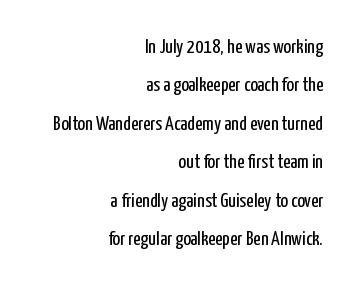
{"italic": "no", "bold": "no", "underline": "no", "align": "right", "line_spacing": "loose", "line_spacing_ratio": 1.92, "letter_spacing": "normal", "letter_spacing_em": 0.0, "glyph_px": 20}
